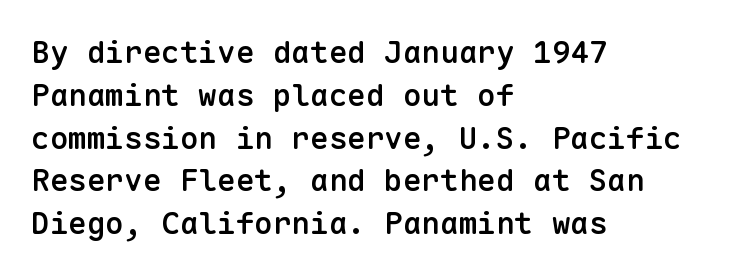
{"serif": "no", "italic": "no", "bold": "semi", "weight": "semibold", "width": "normal", "stroke_contrast": "low", "x_height": "medium", "monospaced": "yes", "underline": "no", "align": "left", "line_spacing": "normal", "line_spacing_ratio": 1.38, "letter_spacing": "normal", "letter_spacing_em": 0.0, "glyph_px": 31}
